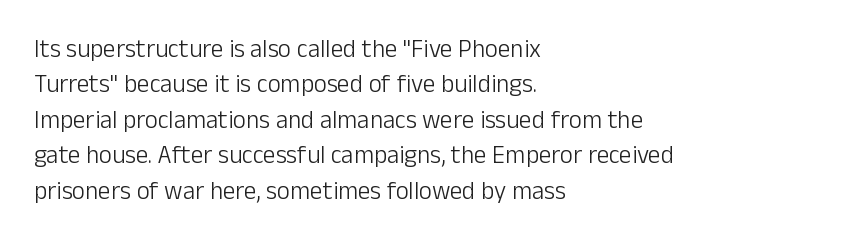
{"italic": "no", "bold": "no", "underline": "no", "align": "left", "line_spacing": "normal", "line_spacing_ratio": 1.42, "letter_spacing": "normal", "letter_spacing_em": 0.0, "glyph_px": 25}
